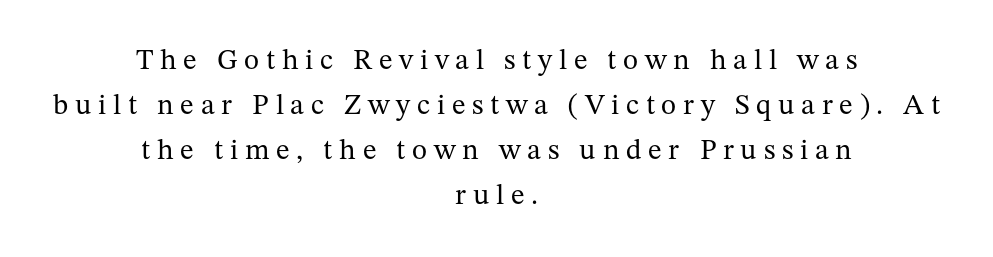
The image shows 29 px regular-weight serif type, upright; set centered, normal line spacing (1.55x), unusually wide letter spacing (+0.23 em), not underlined; medium stroke contrast and a medium x-height.
